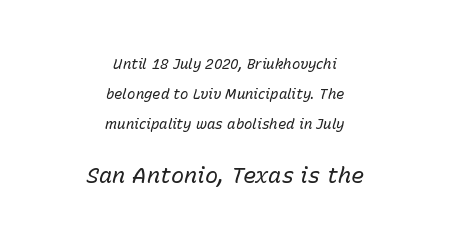
{"italic": "yes", "lean": "right", "slant_degrees": 15, "bold": "no", "underline": "no", "align": "center", "line_spacing": "loose", "line_spacing_ratio": 2.14, "letter_spacing": "normal", "letter_spacing_em": 0.0, "larger_block": "second", "size_ratio": 1.57, "glyph_px": 22}
